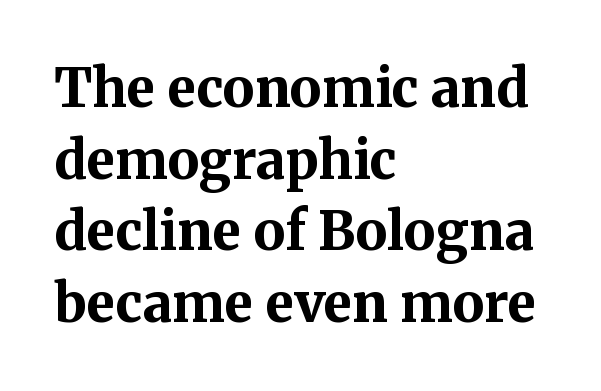
The image shows 53 px bold serif type, upright; set left-aligned, normal line spacing (1.35x), normal letter spacing, not underlined; medium stroke contrast and a medium x-height.
